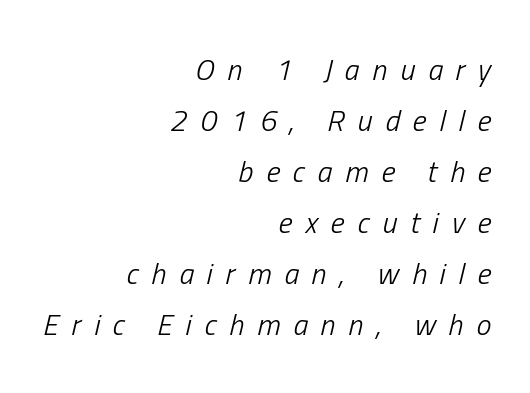
Right-aligned paragraph, ragged on the left. The face used here is rendered with a markedly widened letterfit. Check the space under the baseline: it is left empty. There's an unmistakable incline to the writing here.
